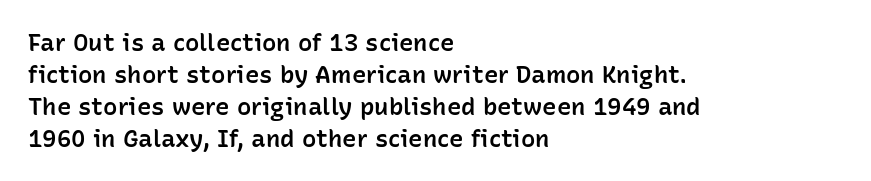
The image shows 24 px text type, upright; set left-aligned, normal line spacing (1.33x), normal letter spacing, not underlined.
